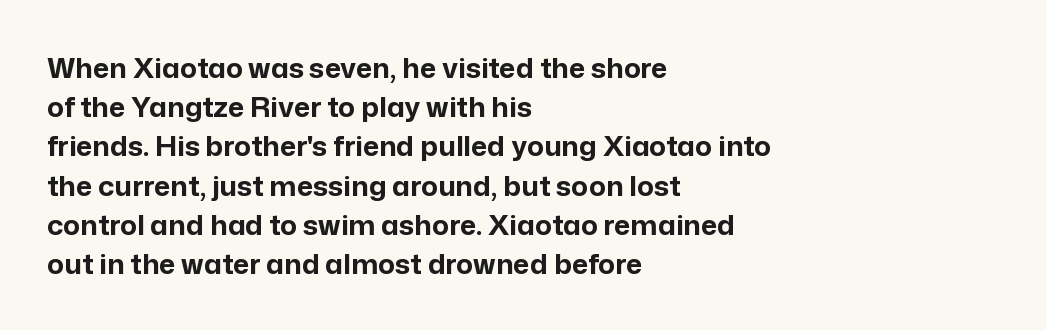
The image shows 28 px bold sans-serif type, upright; set left-aligned, normal line spacing (1.4x), normal letter spacing, not underlined; low stroke contrast and a medium x-height.
